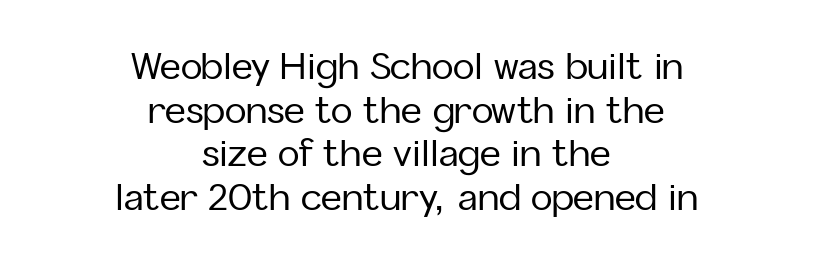
{"serif": "no", "italic": "no", "width": "normal", "stroke_contrast": "low", "x_height": "medium", "monospaced": "no", "underline": "no", "align": "center", "line_spacing_ratio": 1.21, "letter_spacing": "normal", "letter_spacing_em": 0.0, "glyph_px": 36}
